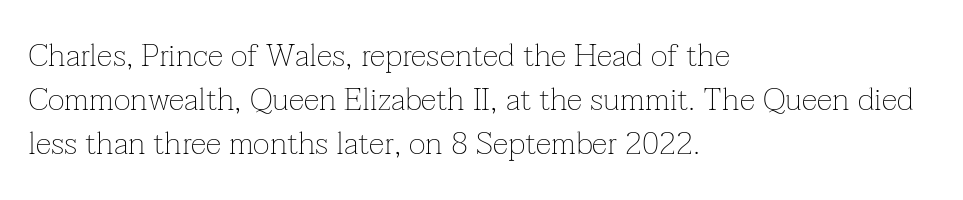
Q: Is the text bold? A: No.
Q: Is the text italic (slanted)? A: No, it is upright.
Q: Is the typeface a serif or a sans-serif typeface? A: Serif.
Q: Is the text underlined? A: No.
Q: How is the paragraph aligned? A: Left-aligned.
Q: Is the spacing between letters normal or unusually wide? A: Normal.
Q: Is the spacing between lines tight, normal or loose? A: Normal.
Q: Width (condensed, normal, or wide)? A: Normal.
Q: Stroke contrast? A: Low.
Q: x-height? A: Medium.
Q: Monospaced? A: No.
